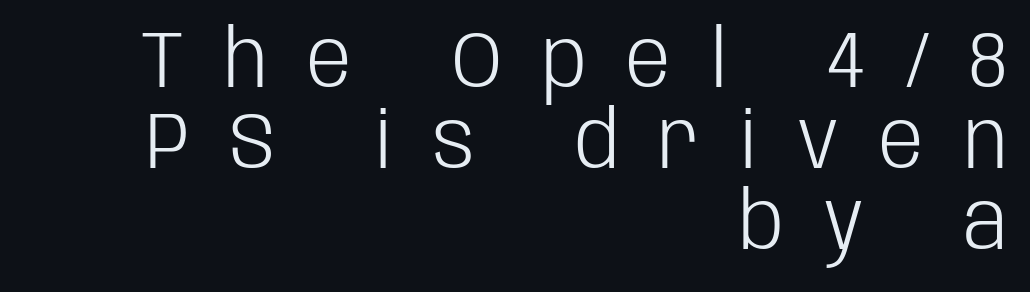
Q: Is the text bold? A: No.
Q: Is the text italic (slanted)? A: No, it is upright.
Q: Is the typeface a serif or a sans-serif typeface? A: Sans-serif.
Q: Is the text underlined? A: No.
Q: How is the paragraph aligned? A: Right-aligned.
Q: Is the spacing between letters normal or unusually wide? A: Unusually wide.
Q: Is the spacing between lines tight, normal or loose? A: Tight.
Q: Width (condensed, normal, or wide)? A: Condensed.
Q: Stroke contrast? A: Low.
Q: x-height? A: Large.
Q: Monospaced? A: No.
